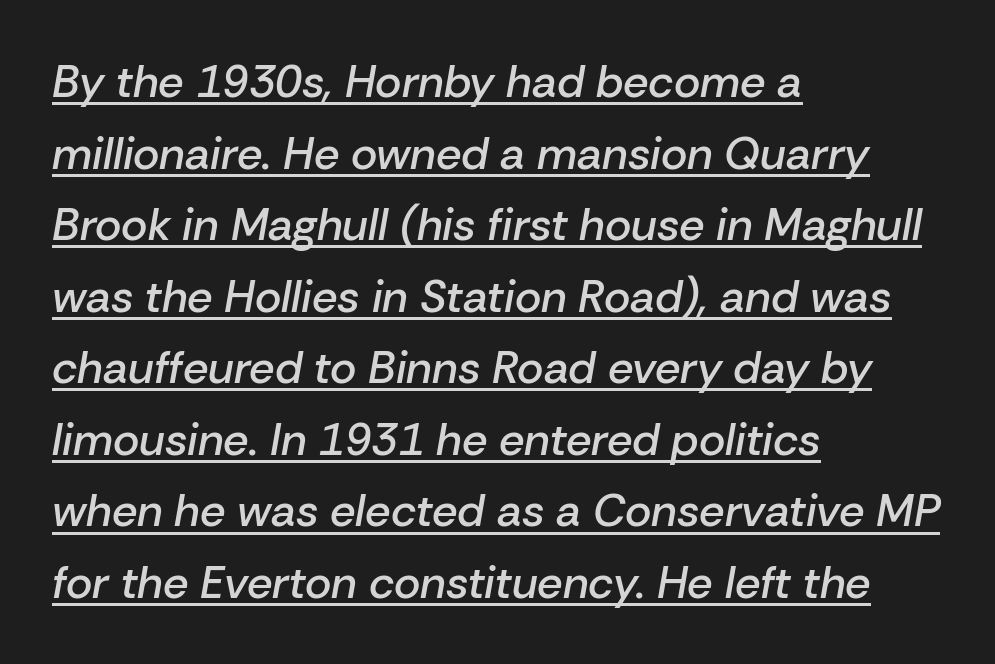
{"italic": "yes", "lean": "right", "slant_degrees": 10, "bold": "semi", "weight": "semibold", "width": "normal", "stroke_contrast": "low", "x_height": "medium", "monospaced": "no", "underline": "yes", "align": "left", "line_spacing": "normal", "line_spacing_ratio": 1.59, "letter_spacing": "normal", "letter_spacing_em": 0.0, "glyph_px": 45}
